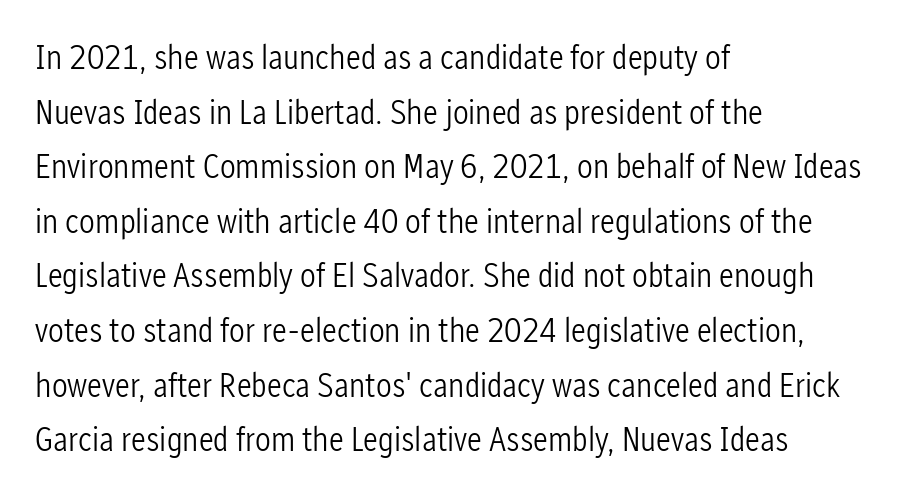
Q: Is the text bold? A: No.
Q: Is the text italic (slanted)? A: No, it is upright.
Q: Is the typeface a serif or a sans-serif typeface? A: Sans-serif.
Q: Is the text underlined? A: No.
Q: How is the paragraph aligned? A: Left-aligned.
Q: Is the spacing between letters normal or unusually wide? A: Normal.
Q: Is the spacing between lines tight, normal or loose? A: Normal.
Q: Width (condensed, normal, or wide)? A: Condensed.
Q: Stroke contrast? A: Low.
Q: x-height? A: Medium.
Q: Monospaced? A: No.
